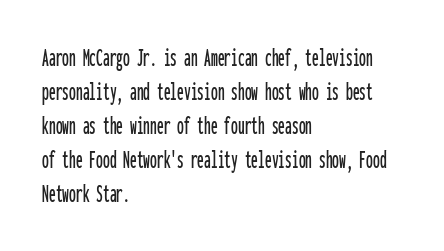
The image shows 27 px text type, upright; set left-aligned, normal line spacing (1.26x), normal letter spacing, not underlined.
